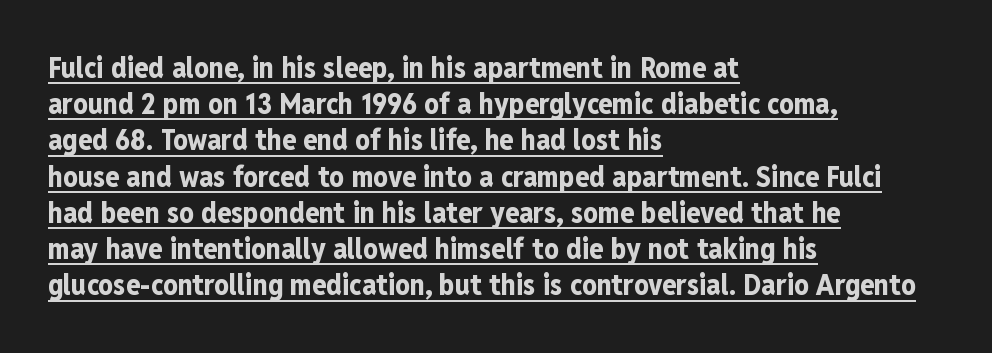
The image shows 29 px bold, condensed sans-serif type, upright; set left-aligned, normal line spacing (1.25x), normal letter spacing, underlined; low stroke contrast and a medium x-height.
